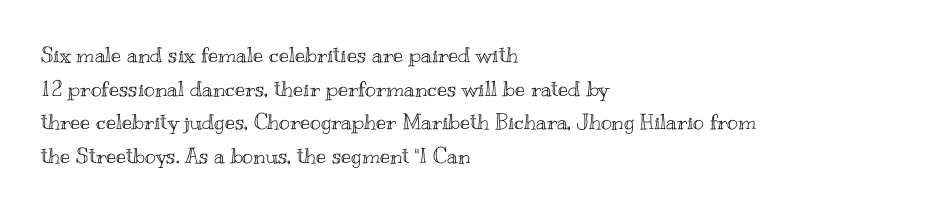
The image shows 21 px text type, upright; set left-aligned, normal line spacing (1.6x), normal letter spacing, not underlined.
